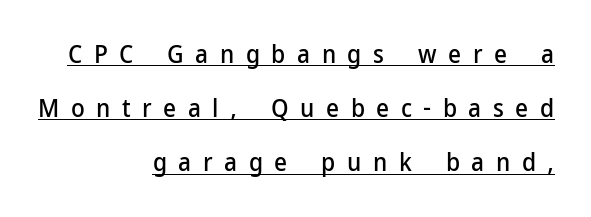
Q: Is the text italic (slanted)? A: No, it is upright.
Q: Is the text underlined? A: Yes.
Q: How is the paragraph aligned? A: Right-aligned.
Q: Is the spacing between letters normal or unusually wide? A: Unusually wide.
Q: Is the spacing between lines tight, normal or loose? A: Loose.
